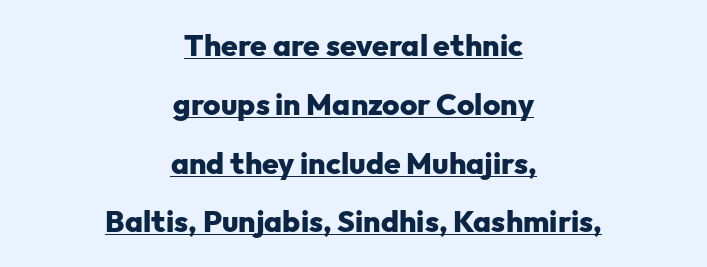
Q: Is the text bold? A: Yes.
Q: Is the text italic (slanted)? A: No, it is upright.
Q: Is the typeface a serif or a sans-serif typeface? A: Sans-serif.
Q: Is the text underlined? A: Yes.
Q: How is the paragraph aligned? A: Centered.
Q: Is the spacing between letters normal or unusually wide? A: Normal.
Q: Is the spacing between lines tight, normal or loose? A: Loose.
Q: Width (condensed, normal, or wide)? A: Normal.
Q: Stroke contrast? A: Low.
Q: x-height? A: Medium.
Q: Monospaced? A: No.
